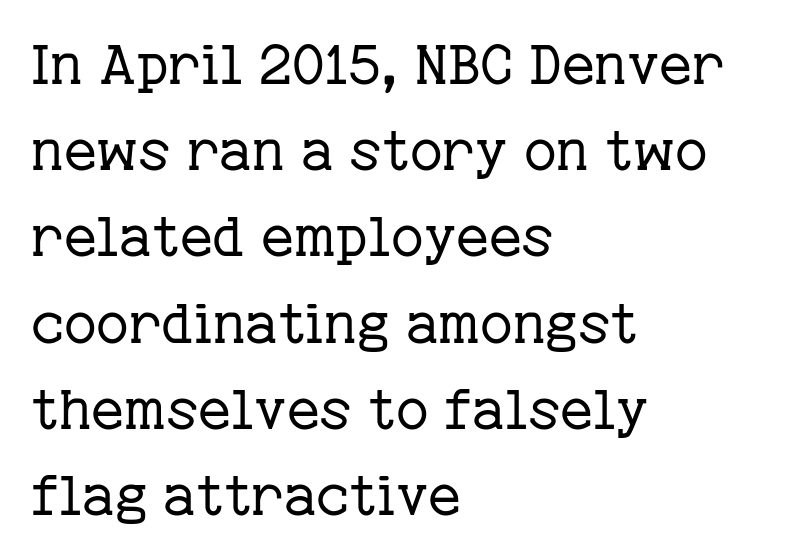
The image shows 56 px regular-weight serif type, upright; set left-aligned, normal line spacing (1.54x), normal letter spacing, not underlined; low stroke contrast and a medium x-height.
